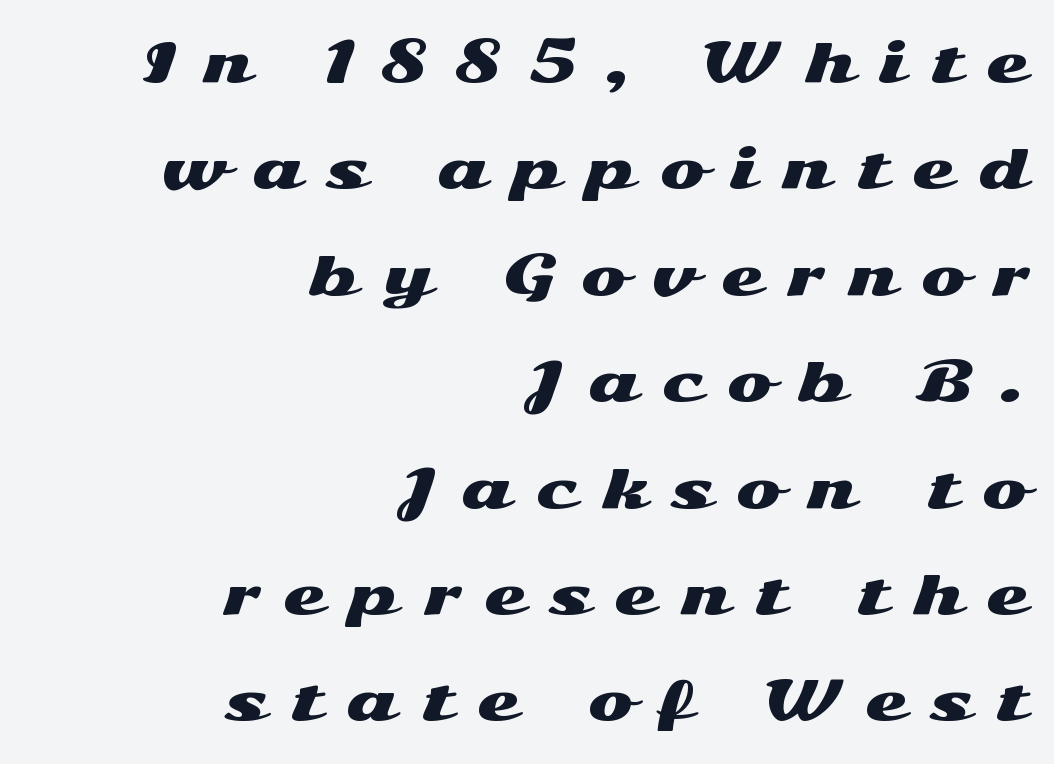
Q: Is the text italic (slanted)? A: Yes.
Q: Is the typeface a serif or a sans-serif typeface? A: Sans-serif.
Q: Is the text underlined? A: No.
Q: How is the paragraph aligned? A: Right-aligned.
Q: Is the spacing between letters normal or unusually wide? A: Unusually wide.
Q: Is the spacing between lines tight, normal or loose? A: Loose.
Q: Width (condensed, normal, or wide)? A: Wide.
Q: Stroke contrast? A: Medium.
Q: x-height? A: Medium.
Q: Monospaced? A: No.
